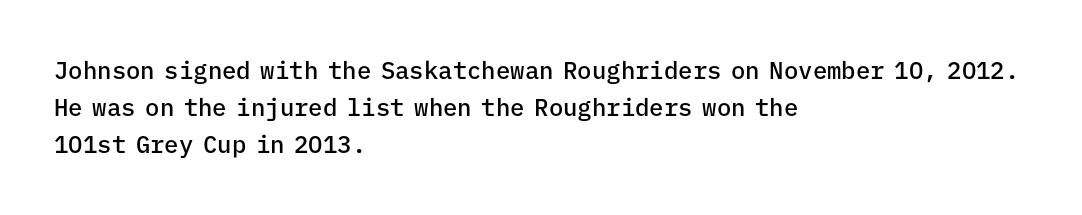
If you measured baseline to baseline, you'd find a middling distance. Summary of weight: moderately heavy, a semibold. Horizontal alignment here is leftward, the default for most running prose. Beneath every word, the page is bare.
